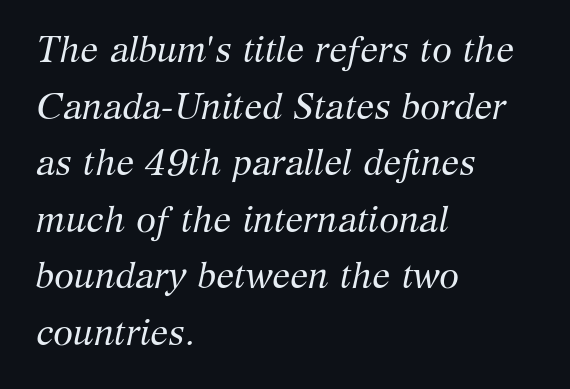
{"serif": "yes", "italic": "yes", "lean": "right", "slant_degrees": 12, "bold": "no", "weight": "regular", "width": "normal", "stroke_contrast": "medium", "x_height": "medium", "monospaced": "no", "underline": "no", "align": "left", "line_spacing": "normal", "line_spacing_ratio": 1.57, "letter_spacing": "normal", "letter_spacing_em": 0.0, "glyph_px": 36}
